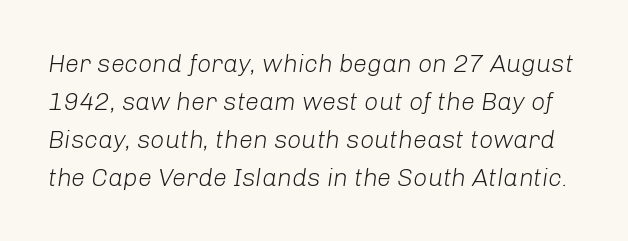
Q: Is the text bold? A: No.
Q: Is the text italic (slanted)? A: Yes, it leans right by about 8 degrees.
Q: Is the text underlined? A: No.
Q: Is the spacing between letters normal or unusually wide? A: Normal.
Q: Is the spacing between lines tight, normal or loose? A: Normal.
